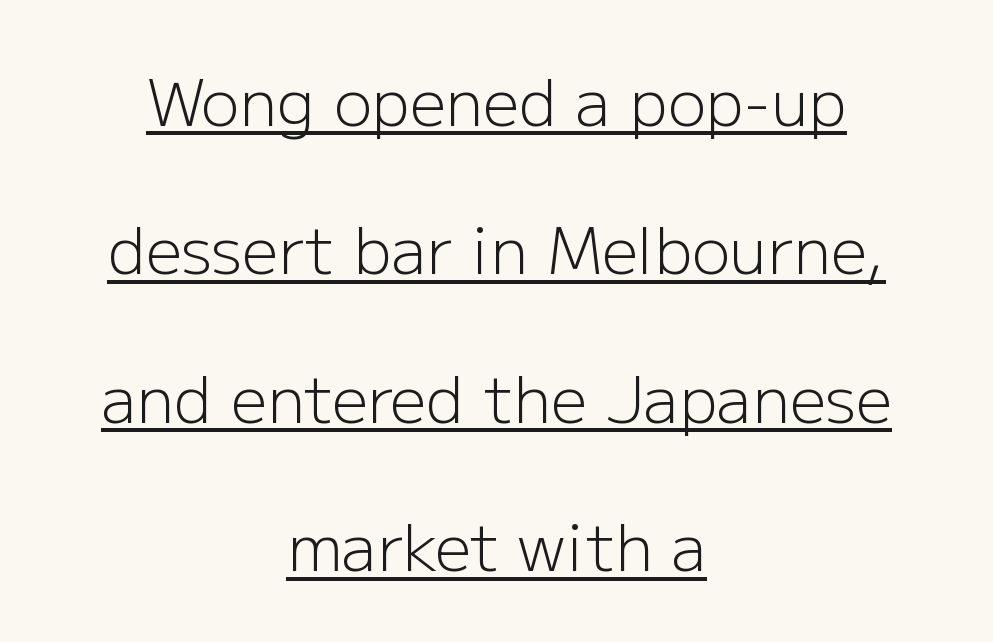
{"serif": "no", "italic": "no", "bold": "no", "weight": "light", "width": "normal", "stroke_contrast": "low", "x_height": "medium", "monospaced": "no", "underline": "yes", "align": "center", "line_spacing": "loose", "line_spacing_ratio": 2.32, "letter_spacing": "normal", "letter_spacing_em": 0.0, "glyph_px": 64}
